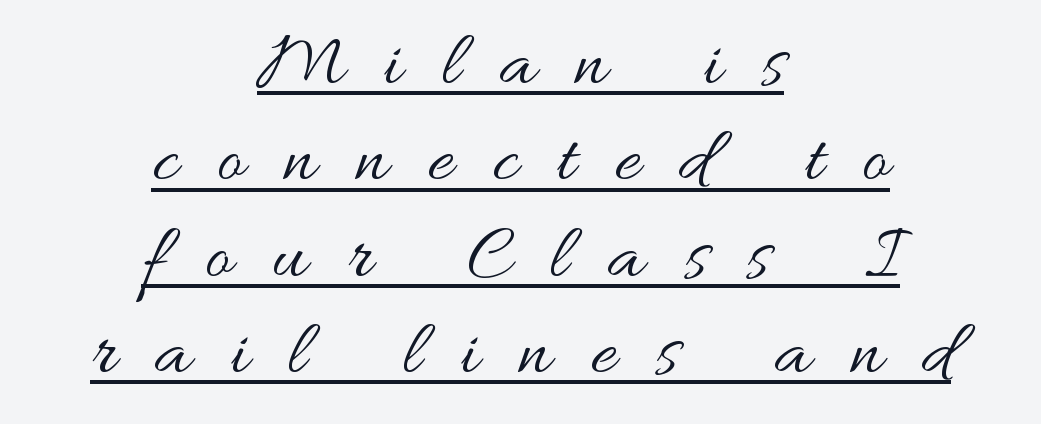
This sample uses expanded letter spacing, leaving extra air between glyphs. Decoration check: the copy is underlined. Do the characters align in a grid? No, the font is proportional. Is the block centered? Yes — each line is placed symmetrically about the middle. Stems here are at most as thick as an everyday book face.
